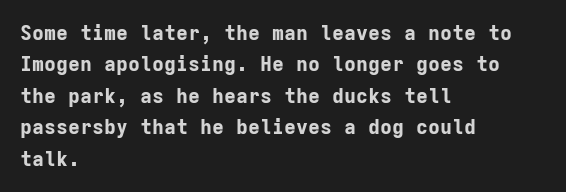
Q: Is the text bold? A: Yes.
Q: Is the text italic (slanted)? A: No, it is upright.
Q: Is the text underlined? A: No.
Q: How is the paragraph aligned? A: Left-aligned.
Q: Is the spacing between letters normal or unusually wide? A: Normal.
Q: Is the spacing between lines tight, normal or loose? A: Normal.
